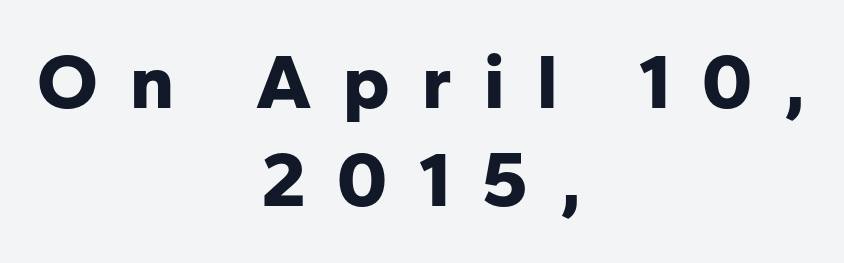
The rows are spaced the way most documents space them. The paragraph has two soft edges and a firm central axis. Type without underlining. You can tell it's not italic because the verticals are truly vertical.
